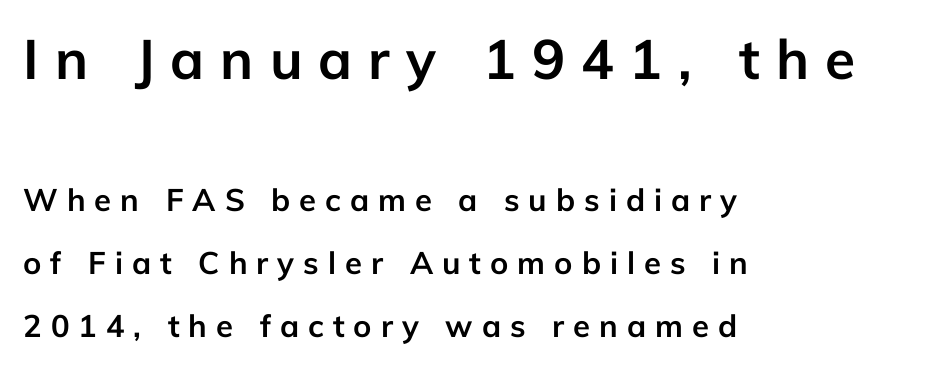
The image shows 55 px semibold sans-serif type, upright; set left-aligned, loose line spacing (2.03x), unusually wide letter spacing (+0.29 em), not underlined; the first (top) block is 1.77x larger; low stroke contrast and a medium x-height.
